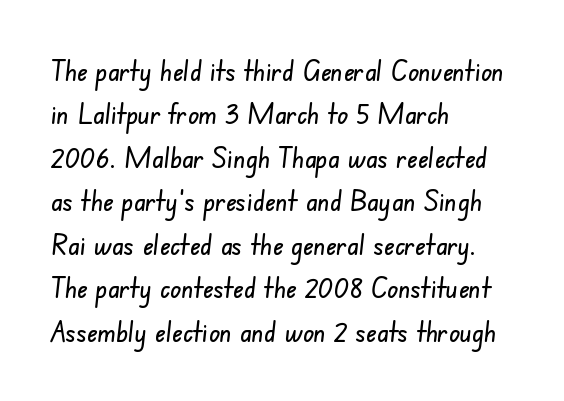
The image shows 29 px condensed sans-serif type; set left-aligned, normal line spacing (1.5x), normal letter spacing, not underlined; low stroke contrast and a small x-height.
